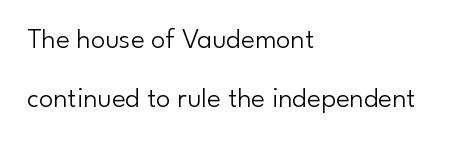
The image shows 29 px light sans-serif type, upright; set left-aligned, loose line spacing (2.03x), normal letter spacing, not underlined; low stroke contrast and a small x-height.
